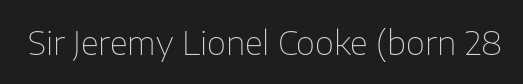
{"serif": "no", "italic": "no", "bold": "no", "weight": "thin", "width": "normal", "stroke_contrast": "low", "x_height": "medium", "monospaced": "no", "underline": "no", "letter_spacing": "normal", "letter_spacing_em": 0.0, "glyph_px": 33}
